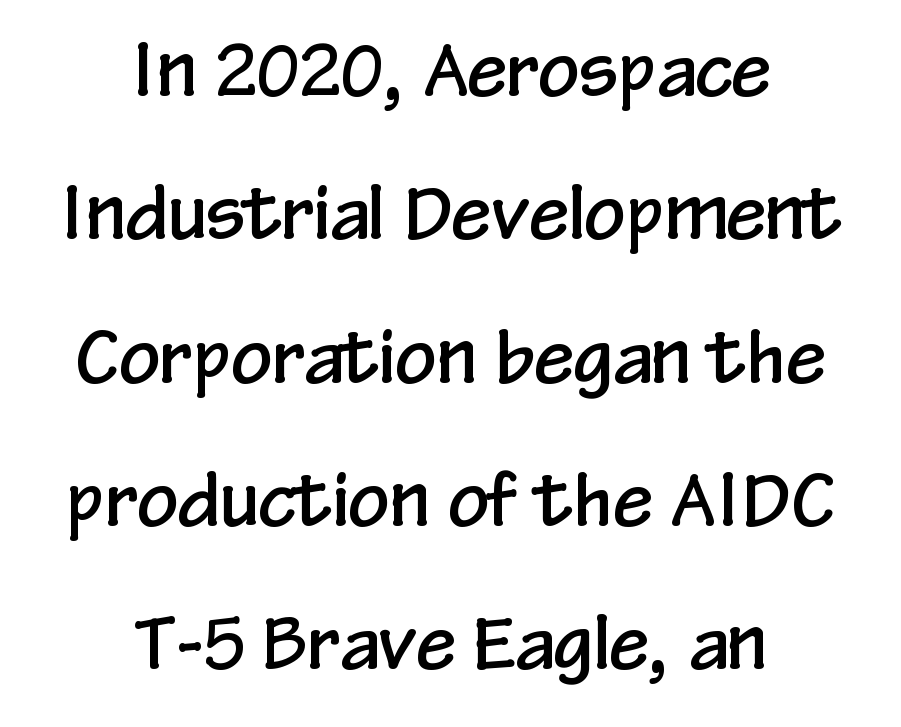
The image shows 72 px condensed sans-serif type, upright; set centered, loose line spacing (1.99x), normal letter spacing, not underlined; low stroke contrast and a medium x-height.
